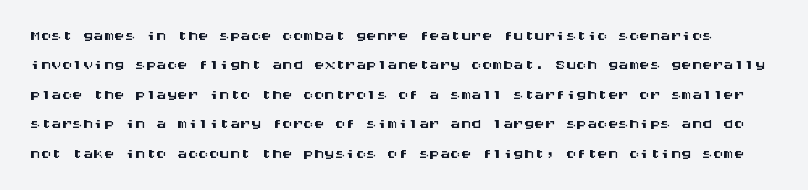
{"italic": "no", "underline": "no", "line_spacing": "normal", "line_spacing_ratio": 1.4, "letter_spacing": "normal", "letter_spacing_em": 0.0, "glyph_px": 21}
